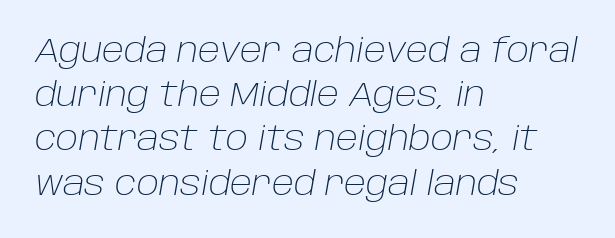
Inter-character spacing is left at the font's built-in metrics. Does the copy run flush right? No — it runs flush left. The text carries the slant typical of an italic or oblique font. The passage shown is typed in a proportional face where columns would drift. Think standard paragraph weight, or any step lighter than that. Any mark beneath the type? The region is blank.
